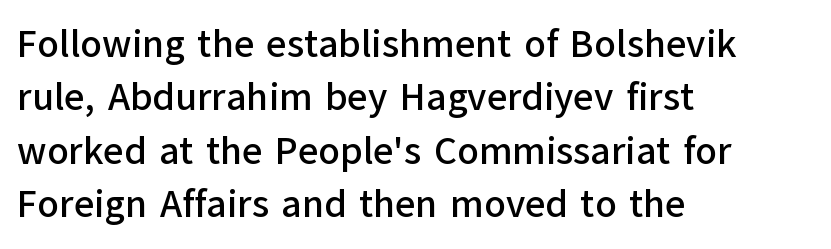
The image shows 39 px sans-serif type, upright; set left-aligned, normal line spacing (1.37x), normal letter spacing, not underlined; low stroke contrast and a medium x-height.
